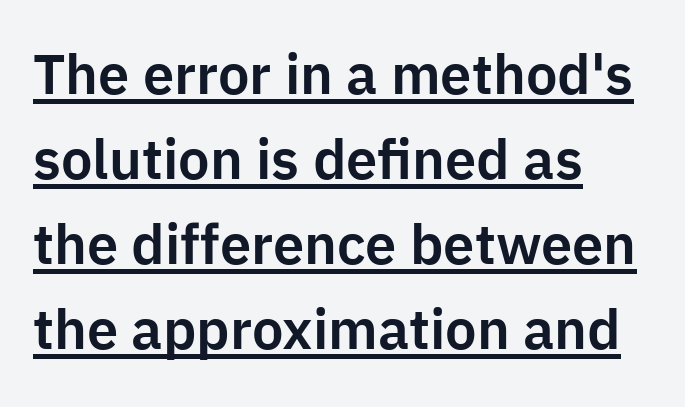
The image shows 56 px sans-serif type, upright; set left-aligned, normal line spacing (1.52x), normal letter spacing, underlined; low stroke contrast and a medium x-height.
